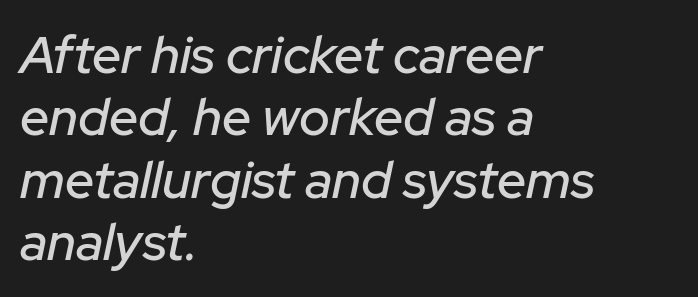
The image shows 52 px text type, italic (leaning right); set left-aligned, line spacing 1.2x, normal letter spacing, not underlined; low stroke contrast and a medium x-height.
